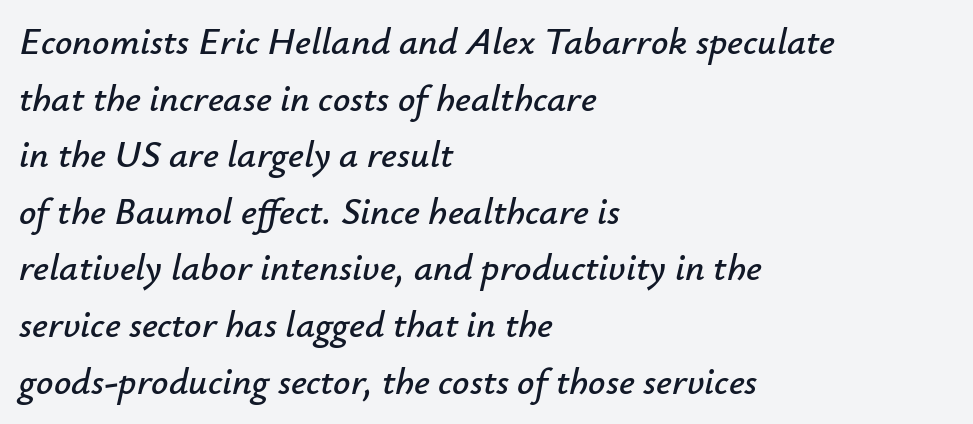
The image shows 38 px text type, italic (leaning right); set left-aligned, normal line spacing (1.49x), normal letter spacing, not underlined; low stroke contrast and a small x-height.
